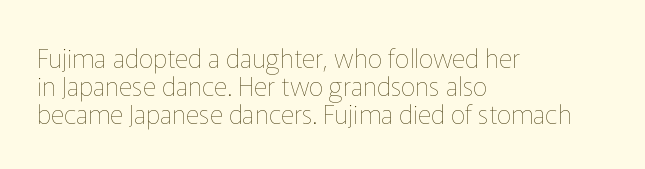
{"italic": "no", "bold": "no", "underline": "no", "align": "left", "line_spacing": "tight", "line_spacing_ratio": 1.07, "letter_spacing": "normal", "letter_spacing_em": 0.0, "glyph_px": 26}
